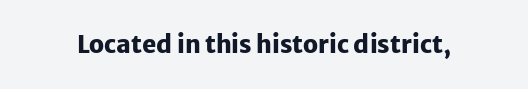
What stands out about the letter spacing? Nothing — it is the standard amount. Upright lettering throughout. Bold? Absolutely — the strokes are thick and heavy. The glyphs are unaccompanied by any horizontal stroke below them.
